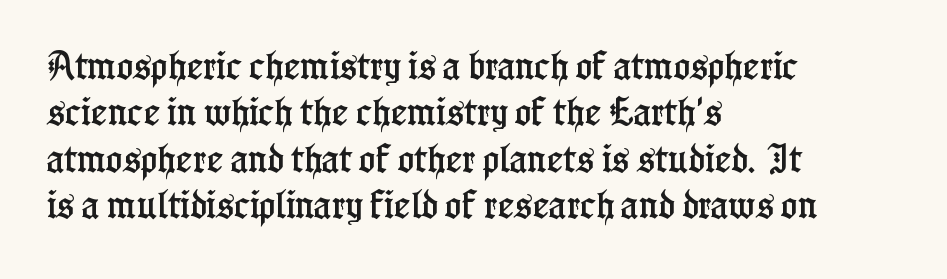
The image shows 31 px condensed serif type, upright; set left-aligned, normal line spacing (1.5x), normal letter spacing, not underlined; low stroke contrast and a medium x-height.
